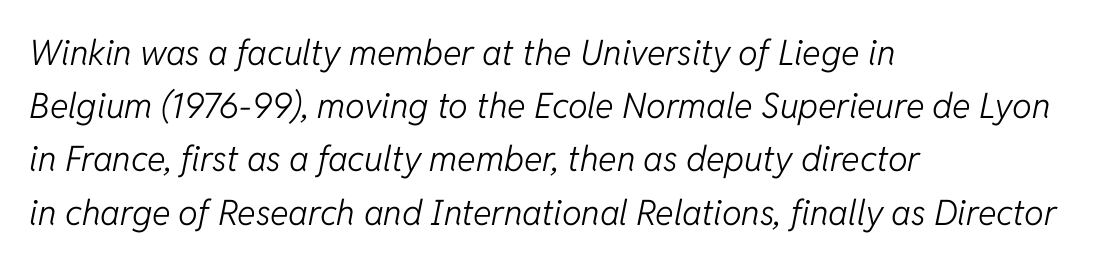
Q: Is the text bold? A: No.
Q: Is the text italic (slanted)? A: Yes, it leans right by about 11 degrees.
Q: Is the text underlined? A: No.
Q: How is the paragraph aligned? A: Left-aligned.
Q: Is the spacing between letters normal or unusually wide? A: Normal.
Q: Is the spacing between lines tight, normal or loose? A: Normal.
Q: Width (condensed, normal, or wide)? A: Normal.
Q: Stroke contrast? A: Low.
Q: x-height? A: Medium.
Q: Monospaced? A: No.
